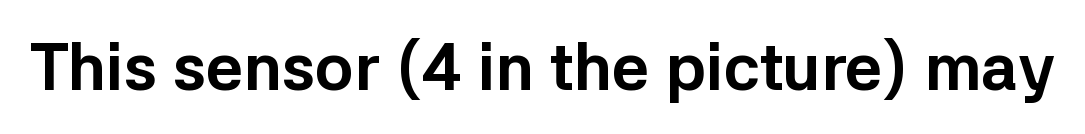
Q: Is the text bold? A: Yes.
Q: Is the text italic (slanted)? A: No, it is upright.
Q: Is the typeface a serif or a sans-serif typeface? A: Sans-serif.
Q: Is the text underlined? A: No.
Q: Is the spacing between letters normal or unusually wide? A: Normal.
Q: Width (condensed, normal, or wide)? A: Normal.
Q: Stroke contrast? A: Low.
Q: x-height? A: Medium.
Q: Monospaced? A: No.
